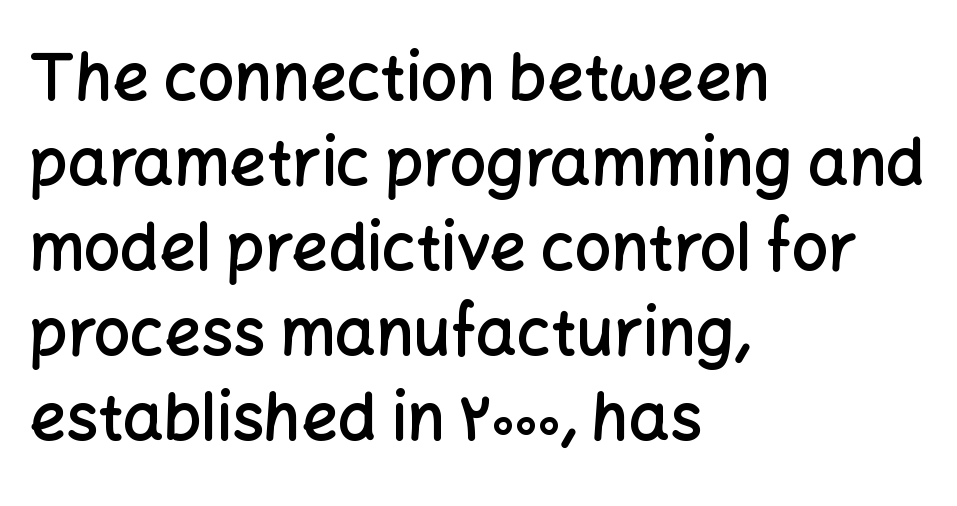
{"serif": "no", "italic": "no", "bold": "semi", "weight": "semibold", "width": "normal", "stroke_contrast": "low", "x_height": "medium", "monospaced": "no", "underline": "no", "align": "left", "line_spacing": "normal", "line_spacing_ratio": 1.33, "letter_spacing": "normal", "letter_spacing_em": 0.0, "glyph_px": 64}
